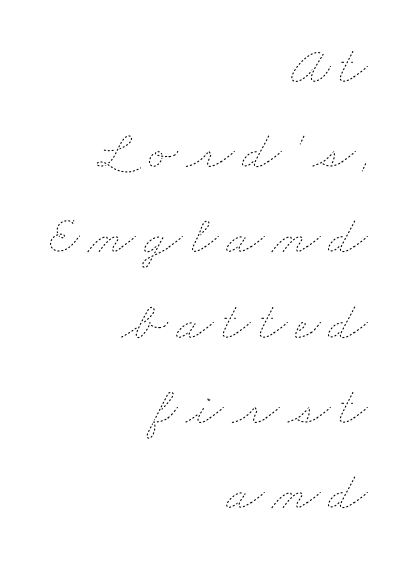
Q: Is the text bold? A: No.
Q: Is the text underlined? A: No.
Q: How is the paragraph aligned? A: Right-aligned.
Q: Is the spacing between lines tight, normal or loose? A: Normal.
Q: Width (condensed, normal, or wide)? A: Wide.
Q: Stroke contrast? A: Low.
Q: x-height? A: Small.
Q: Monospaced? A: No.
